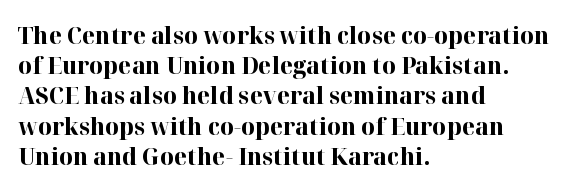
Q: Is the text bold? A: Yes.
Q: Is the text italic (slanted)? A: No, it is upright.
Q: Is the text underlined? A: No.
Q: How is the paragraph aligned? A: Left-aligned.
Q: Is the spacing between letters normal or unusually wide? A: Normal.
Q: Is the spacing between lines tight, normal or loose? A: Normal.
